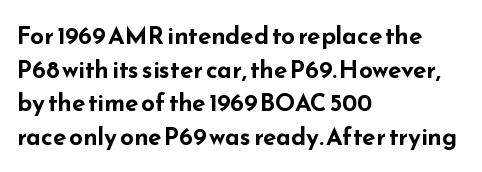
Q: Is the text bold? A: Yes.
Q: Is the text italic (slanted)? A: No, it is upright.
Q: Is the text underlined? A: No.
Q: How is the paragraph aligned? A: Left-aligned.
Q: Is the spacing between letters normal or unusually wide? A: Normal.
Q: Is the spacing between lines tight, normal or loose? A: Normal.
